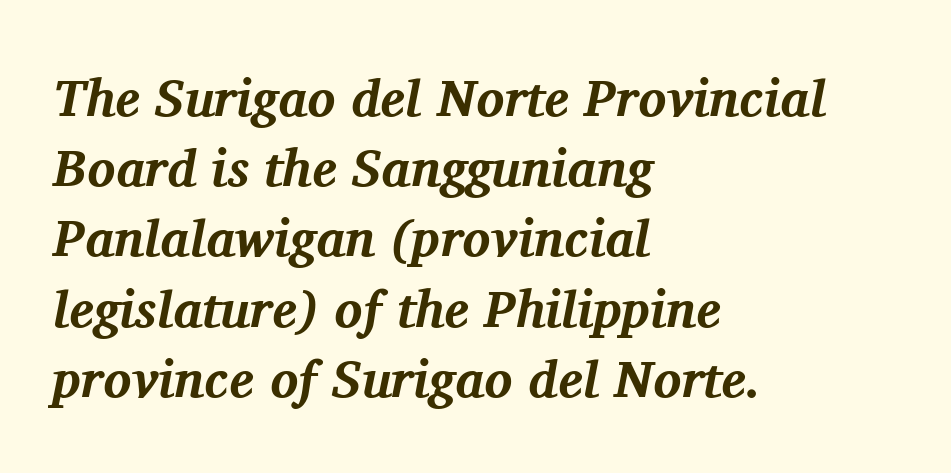
Each row of text sits above clean, open space. Regarding serifs, this sample has them. Line beginnings align vertically; line endings do not. The whole block is typeset with a tilt.
